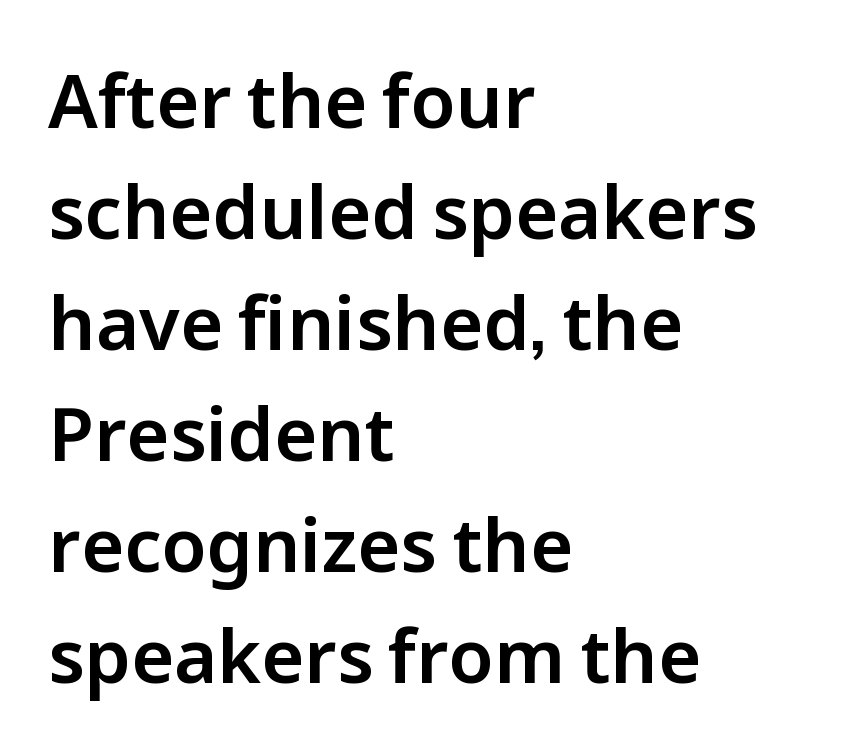
In terms of leading, this rendering sits right in the middle. All the whitespace from short lines collects on the right. Spacing verdict: proportional, widths tailored to each character. The tracking reads as untouched default to a designer's eye. Every character sits straight up, as roman type does. Honestly, there is no underline to notice here at all.
